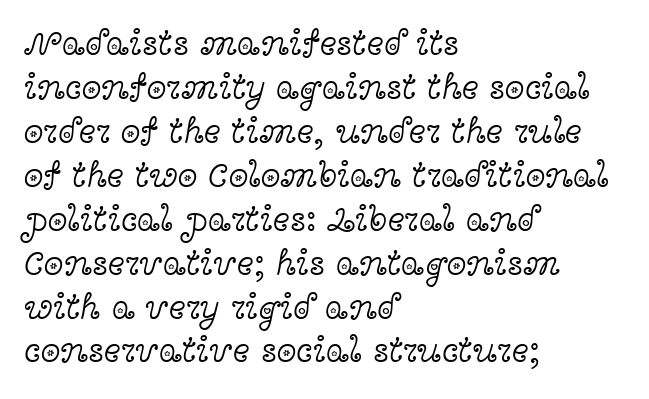
Q: Is the text bold? A: No.
Q: Is the text italic (slanted)? A: Yes.
Q: Is the typeface a serif or a sans-serif typeface? A: Serif.
Q: Is the text underlined? A: No.
Q: How is the paragraph aligned? A: Left-aligned.
Q: Is the spacing between letters normal or unusually wide? A: Normal.
Q: Width (condensed, normal, or wide)? A: Wide.
Q: x-height? A: Medium.
Q: Monospaced? A: No.
